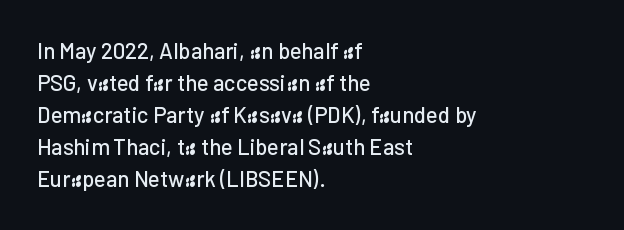
The image shows 22 px text type, upright; set left-aligned, normal line spacing (1.46x), normal letter spacing, not underlined.
